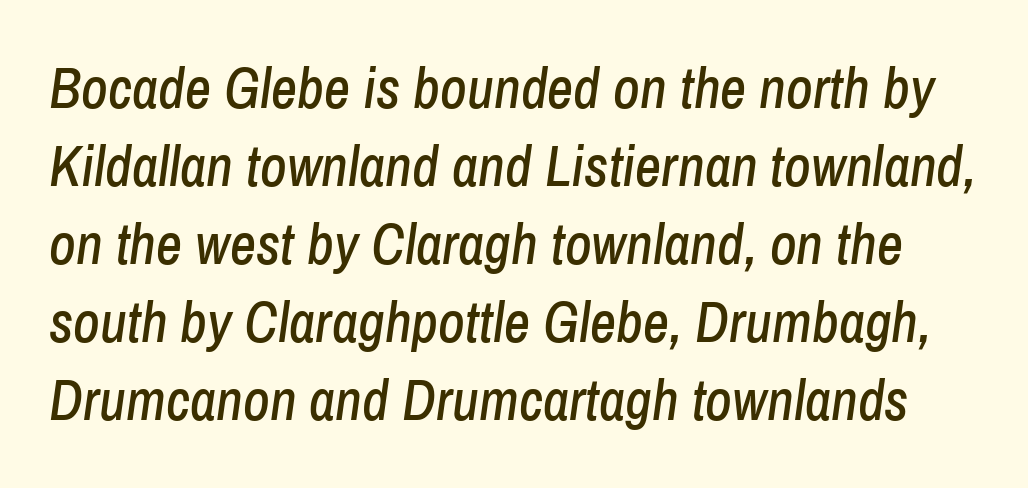
The rendering uses a moderate line-height, typical for paragraphs. Here the designer chose a conventional face with non-uniform glyph widths. Italic? Definitely — the glyphs are oblique. Glance below the letters and you will spot only blank space.
